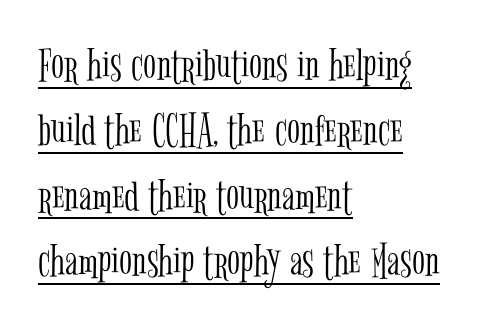
The image shows 48 px light, condensed serif type, upright; set left-aligned, normal line spacing (1.36x), normal letter spacing, underlined; low stroke contrast and a medium x-height.
